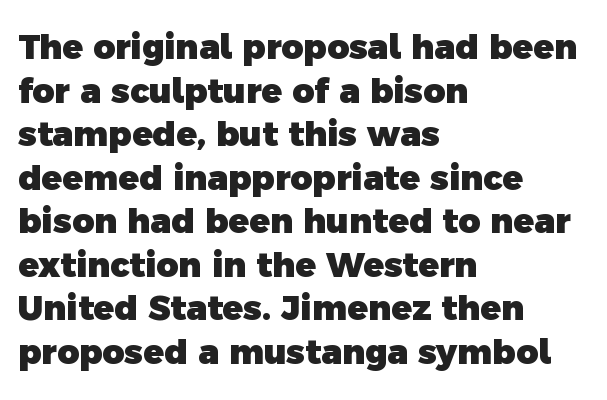
Q: Is the text bold? A: Yes.
Q: Is the typeface a serif or a sans-serif typeface? A: Sans-serif.
Q: Is the text underlined? A: No.
Q: How is the paragraph aligned? A: Left-aligned.
Q: Is the spacing between letters normal or unusually wide? A: Normal.
Q: Is the spacing between lines tight, normal or loose? A: Normal.
Q: Width (condensed, normal, or wide)? A: Normal.
Q: x-height? A: Medium.
Q: Monospaced? A: No.
